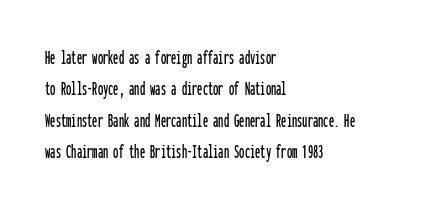
{"italic": "no", "underline": "no", "align": "left", "line_spacing": "normal", "line_spacing_ratio": 1.49, "letter_spacing": "normal", "letter_spacing_em": 0.0, "glyph_px": 21}
